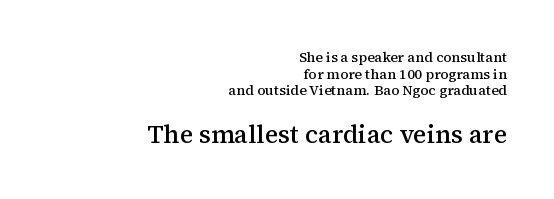
{"italic": "no", "bold": "semi", "underline": "no", "align": "right", "line_spacing_ratio": 1.19, "letter_spacing": "normal", "letter_spacing_em": 0.0, "larger_block": "second", "size_ratio": 1.79, "glyph_px": 25}
